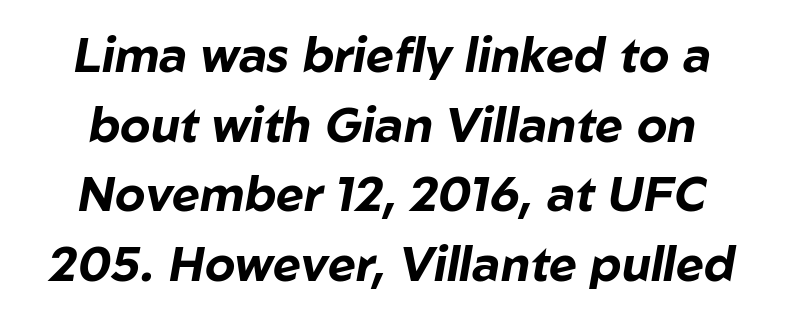
Bare-footed words on every line. An italicized treatment has been applied to the whole sample. Think of a printed novel: that variable character pitch is what you see here. Weight check: bold — yes, fully. The passage shown has conventional tracking throughout.
